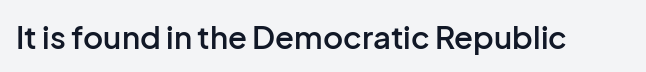
Q: Is the text bold? A: Semi-bold.
Q: Is the text italic (slanted)? A: No, it is upright.
Q: Is the typeface a serif or a sans-serif typeface? A: Sans-serif.
Q: Is the text underlined? A: No.
Q: Is the spacing between letters normal or unusually wide? A: Normal.
Q: Width (condensed, normal, or wide)? A: Normal.
Q: Stroke contrast? A: Low.
Q: x-height? A: Medium.
Q: Monospaced? A: No.
